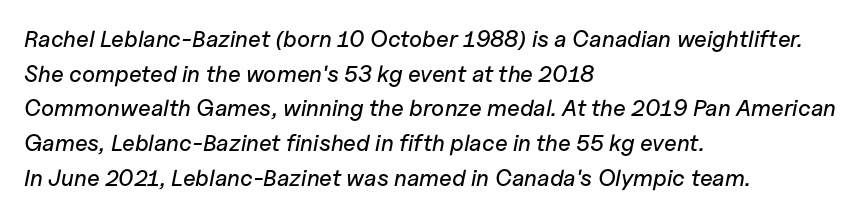
{"italic": "yes", "lean": "right", "slant_degrees": 11, "underline": "no", "align": "left", "line_spacing": "normal", "line_spacing_ratio": 1.51, "letter_spacing": "normal", "letter_spacing_em": 0.0, "glyph_px": 23}
